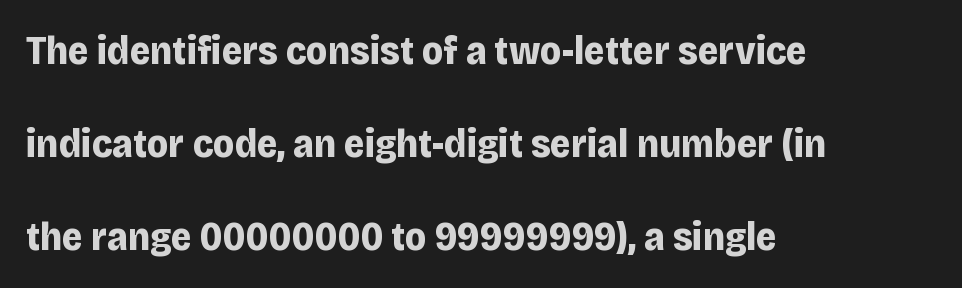
Q: Is the text bold? A: Yes.
Q: Is the text italic (slanted)? A: No, it is upright.
Q: Is the typeface a serif or a sans-serif typeface? A: Sans-serif.
Q: Is the text underlined? A: No.
Q: How is the paragraph aligned? A: Left-aligned.
Q: Is the spacing between letters normal or unusually wide? A: Normal.
Q: Is the spacing between lines tight, normal or loose? A: Loose.
Q: Width (condensed, normal, or wide)? A: Normal.
Q: Stroke contrast? A: Low.
Q: x-height? A: Large.
Q: Monospaced? A: No.
